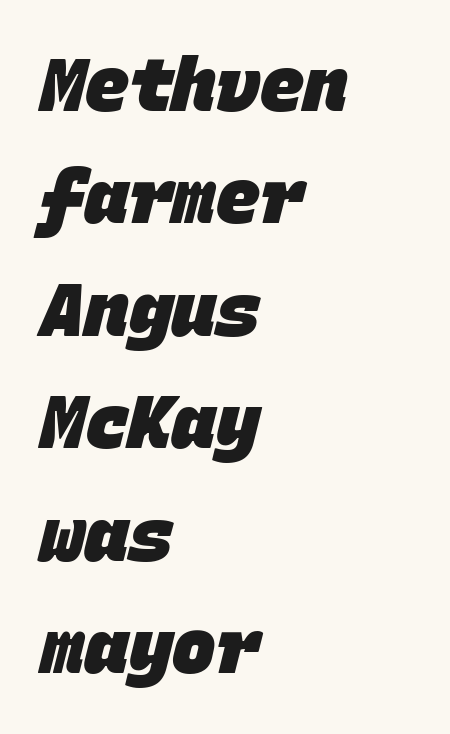
{"serif": "no", "bold": "yes", "weight": "heavy", "width": "normal", "stroke_contrast": "low", "x_height": "large", "monospaced": "yes", "underline": "no", "align": "left", "line_spacing": "normal", "line_spacing_ratio": 1.54, "letter_spacing": "normal", "letter_spacing_em": 0.0, "glyph_px": 73}
